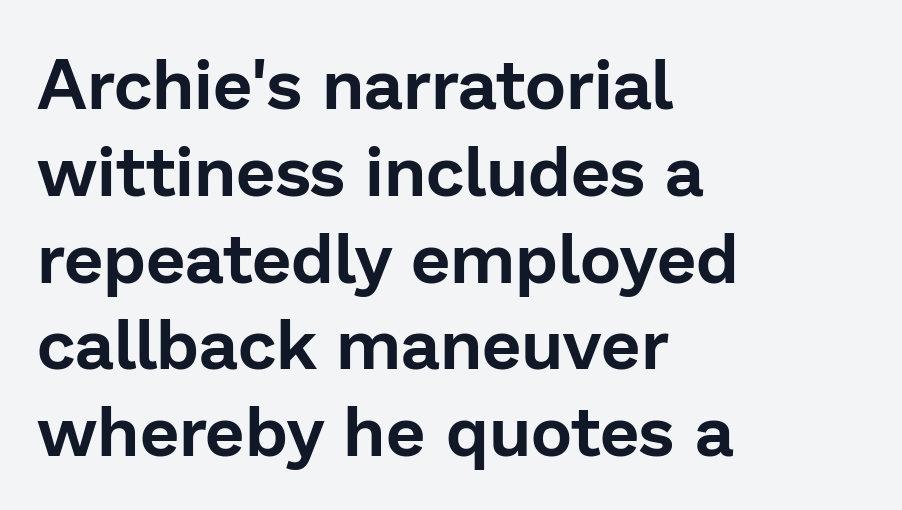
The image shows 70 px sans-serif type, upright; set left-aligned, line spacing 1.24x, normal letter spacing, not underlined; low stroke contrast and a medium x-height.
